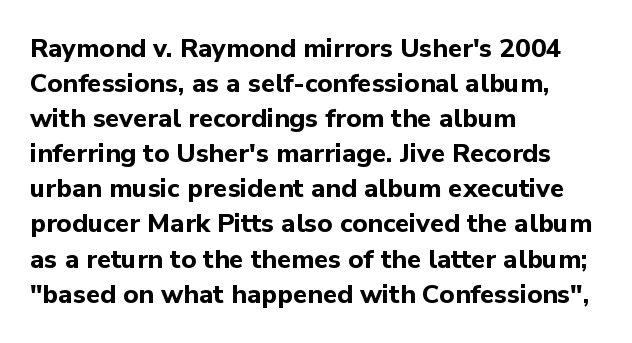
The image shows 26 px bold type, upright; set left-aligned, normal line spacing (1.35x), normal letter spacing, not underlined.
